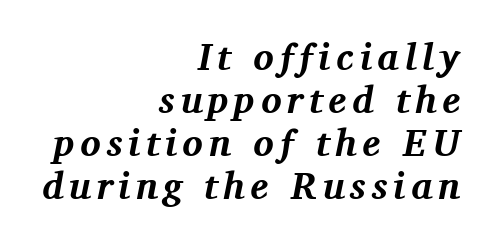
The image shows 38 px bold serif type, italic (leaning right); set right-aligned, tight line spacing (1.13x), not underlined; medium stroke contrast and a medium x-height.
